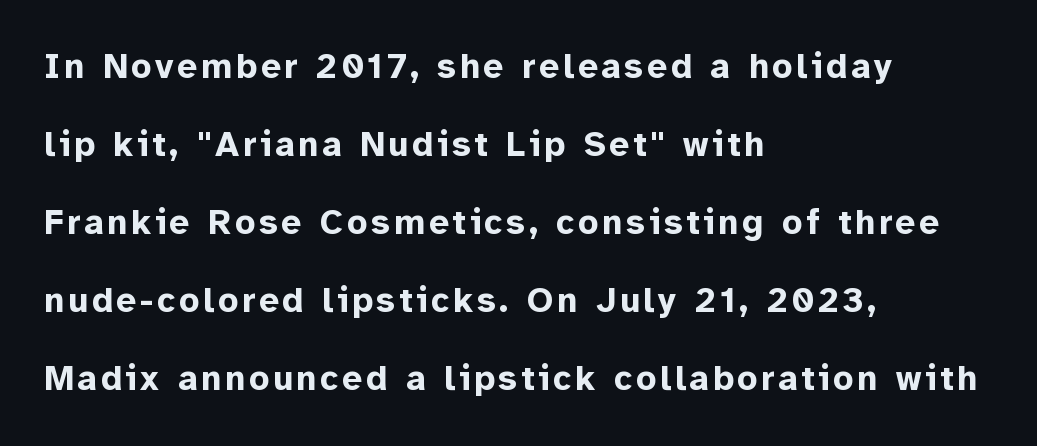
{"serif": "no", "italic": "no", "bold": "yes", "weight": "bold", "width": "normal", "stroke_contrast": "low", "x_height": "medium", "monospaced": "no", "underline": "no", "align": "left", "line_spacing": "loose", "line_spacing_ratio": 2.23, "glyph_px": 35}
